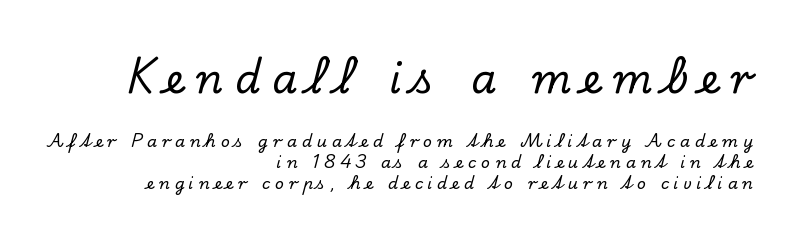
The image shows 40 px serif type; set right-aligned, normal line spacing (1.32x), unusually wide letter spacing (+0.3 em), not underlined; the first (top) block is 2.5x larger; low stroke contrast and a small x-height.
